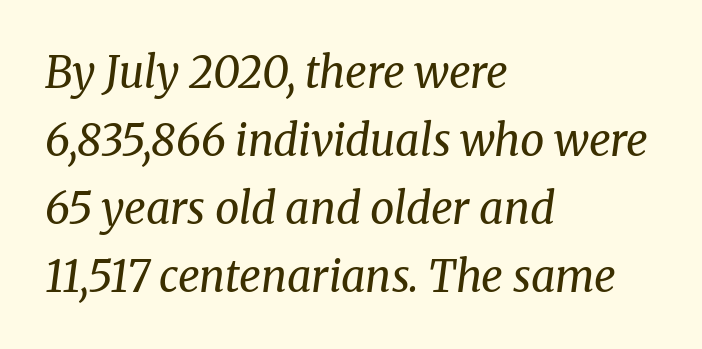
{"serif": "yes", "italic": "yes", "lean": "right", "slant_degrees": 8, "bold": "no", "weight": "regular", "width": "normal", "stroke_contrast": "medium", "x_height": "medium", "monospaced": "no", "underline": "no", "align": "left", "line_spacing": "normal", "line_spacing_ratio": 1.58, "letter_spacing": "normal", "letter_spacing_em": 0.0, "glyph_px": 43}
